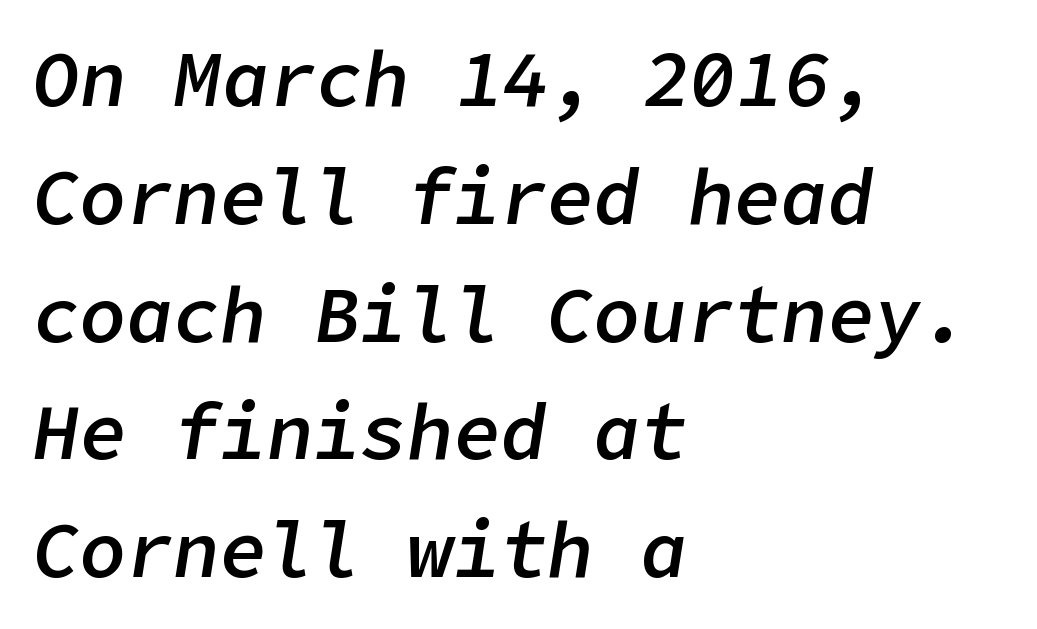
Teacher's note: observe the even left margin — that is flush-left alignment. In terms of weight, the rendering is demibold, just under bold. Descender tails drop into unmarked territory. Summary of vertical rhythm: regular, with standard interline spacing. Between one letter and the next there's only the usual sliver of space. Italic: yes, the glyphs are oblique.
